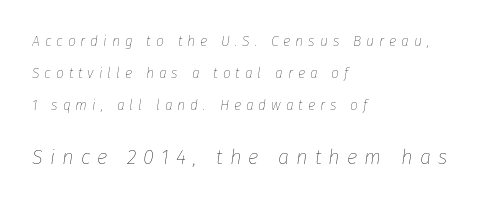
Decoration check: the copy has no underline. The cut favours lightness, reaching ordinary text weight at its darkest. Quick note: interline space is abundant. Letter spacing: wide. Slant detected: the letters are inclined.
